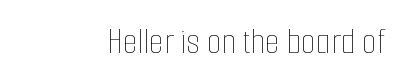
The image shows 38 px thin, condensed type, upright; set normal letter spacing, not underlined; low stroke contrast and a medium x-height.
